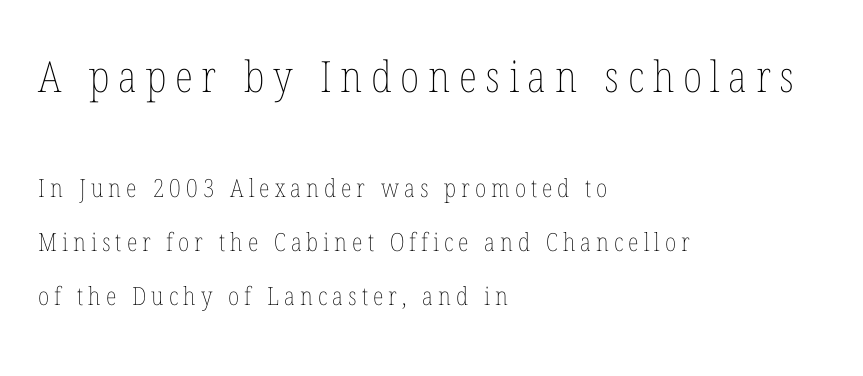
Style check: upright. Descenders are the only things crossing below the line. In CSS terms this would be text-align: left. The face used here is proportionally spaced, like ordinary book or web type. Letters have the restrained weight of plain body copy at most.
